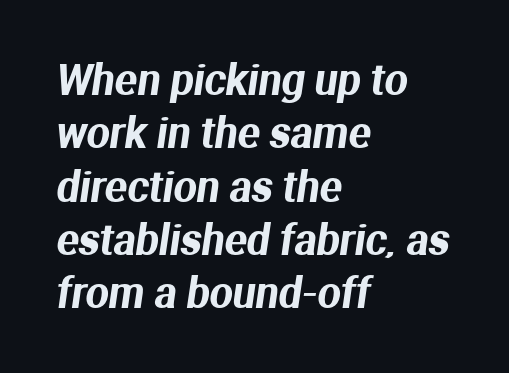
{"serif": "no", "width": "normal", "stroke_contrast": "medium", "x_height": "medium", "monospaced": "no", "underline": "no", "align": "left", "line_spacing": "normal", "line_spacing_ratio": 1.3, "letter_spacing": "normal", "letter_spacing_em": 0.0, "glyph_px": 41}
